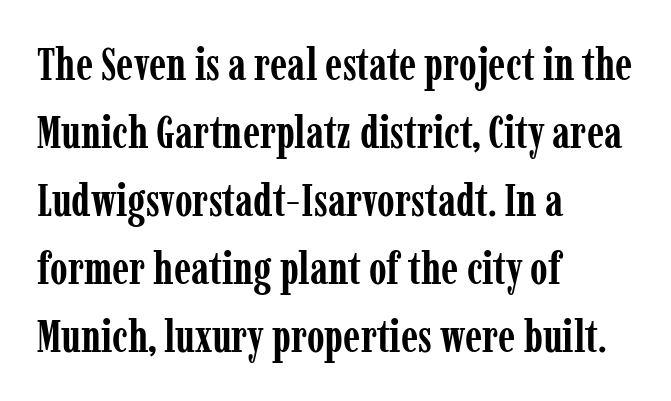
Q: Is the text bold? A: Yes.
Q: Is the text italic (slanted)? A: No, it is upright.
Q: Is the typeface a serif or a sans-serif typeface? A: Serif.
Q: Is the text underlined? A: No.
Q: How is the paragraph aligned? A: Left-aligned.
Q: Is the spacing between letters normal or unusually wide? A: Normal.
Q: Is the spacing between lines tight, normal or loose? A: Normal.
Q: Width (condensed, normal, or wide)? A: Condensed.
Q: Stroke contrast? A: Low.
Q: x-height? A: Medium.
Q: Monospaced? A: No.
